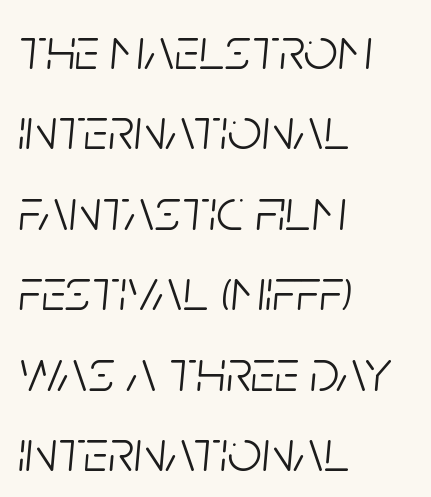
The image shows 60 px light, condensed type, italic (leaning right); set left-aligned, normal line spacing (1.34x), normal letter spacing, not underlined; low stroke contrast and a large x-height.
